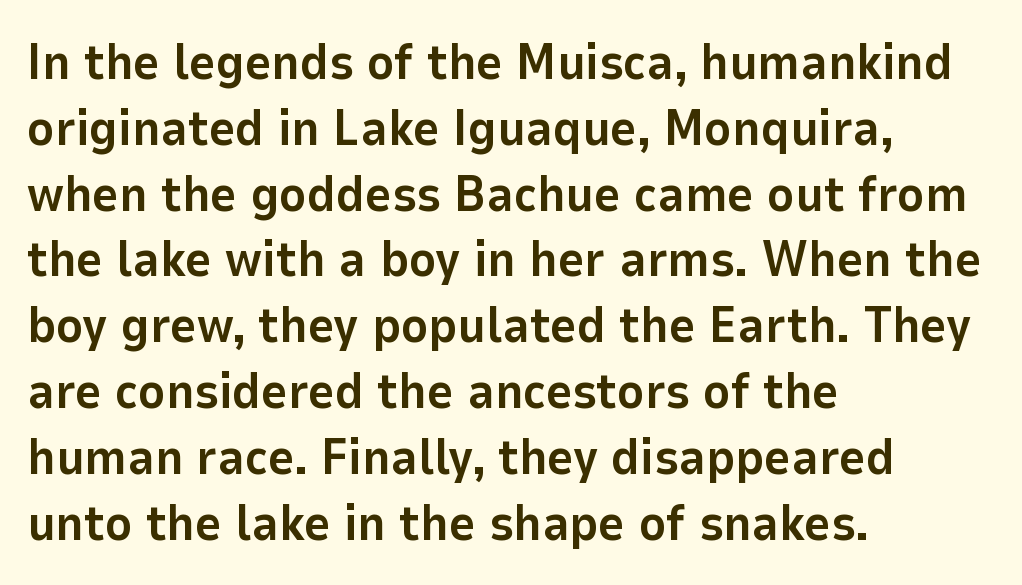
Q: Is the text bold? A: Yes.
Q: Is the text italic (slanted)? A: No, it is upright.
Q: Is the typeface a serif or a sans-serif typeface? A: Sans-serif.
Q: Is the text underlined? A: No.
Q: How is the paragraph aligned? A: Left-aligned.
Q: Is the spacing between letters normal or unusually wide? A: Normal.
Q: Is the spacing between lines tight, normal or loose? A: Normal.
Q: Width (condensed, normal, or wide)? A: Normal.
Q: Stroke contrast? A: Low.
Q: x-height? A: Medium.
Q: Monospaced? A: No.
